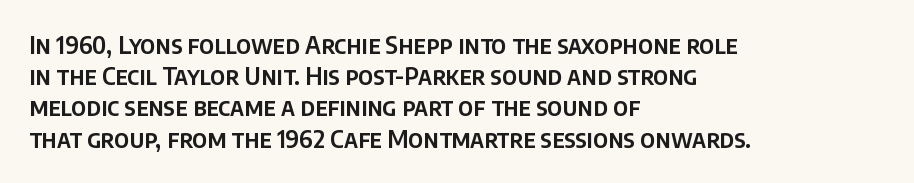
The image shows 24 px text type, upright; set left-aligned, normal line spacing (1.3x), normal letter spacing, not underlined.
